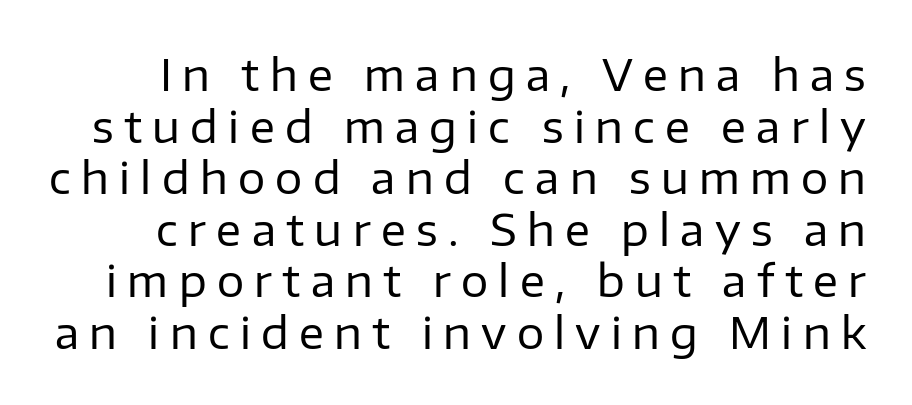
Character widths vary here, with narrow letters taking less room than wide ones. Serif or sans? Sans — the stroke terminals are bare. The tracking jumps out immediately: characters are airy and widely separated. Stem width sits at or under what a default text font uses. Every character sits straight up, as roman type does. Descender tails drop into unmarked territory.
